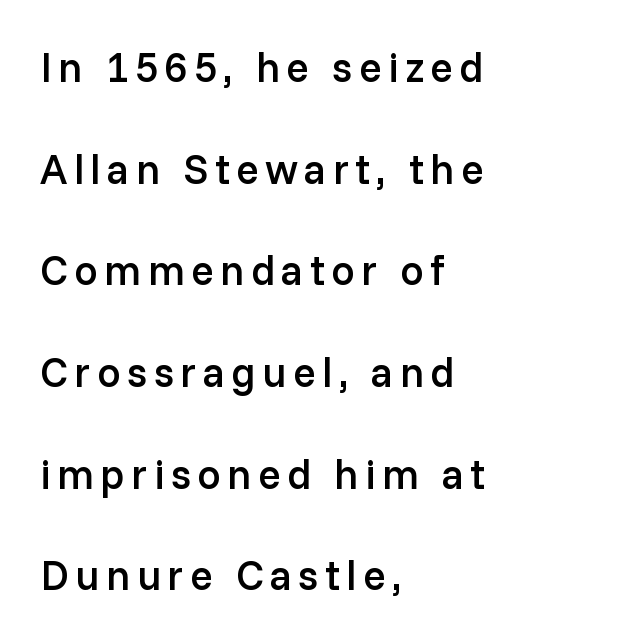
The image shows 42 px semibold sans-serif type, upright; set left-aligned, loose line spacing (2.42x), not underlined; low stroke contrast and a medium x-height.
